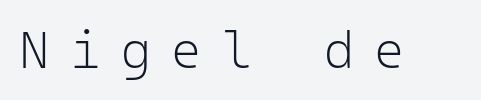
The rendering uses typewriter-style spacing with identical character cells. The letterforms stand isolated, each surrounded by extra space. Each row of text sits above clean, open space. Stems and bowls with no extra thickness — not bold.
